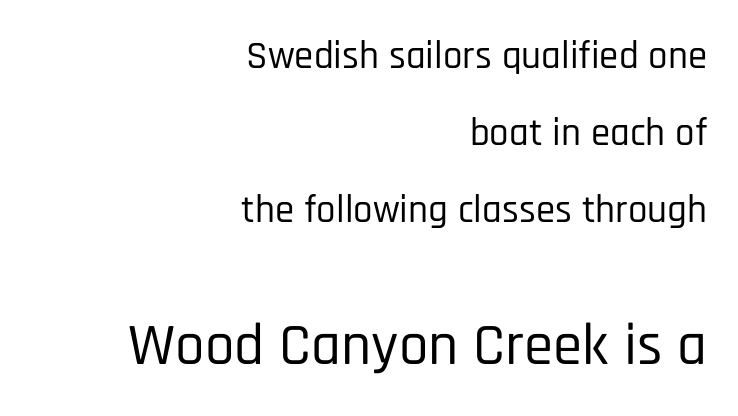
{"serif": "no", "italic": "no", "width": "condensed", "stroke_contrast": "low", "x_height": "large", "monospaced": "no", "underline": "no", "align": "right", "line_spacing": "loose", "line_spacing_ratio": 1.97, "letter_spacing": "normal", "letter_spacing_em": 0.0, "larger_block": "second", "size_ratio": 1.51, "glyph_px": 59}
